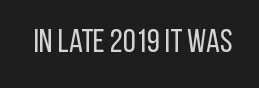
{"serif": "no", "italic": "no", "bold": "no", "weight": "regular", "width": "condensed", "stroke_contrast": "low", "x_height": "large", "monospaced": "no", "underline": "no", "letter_spacing": "normal", "letter_spacing_em": 0.0, "glyph_px": 33}
